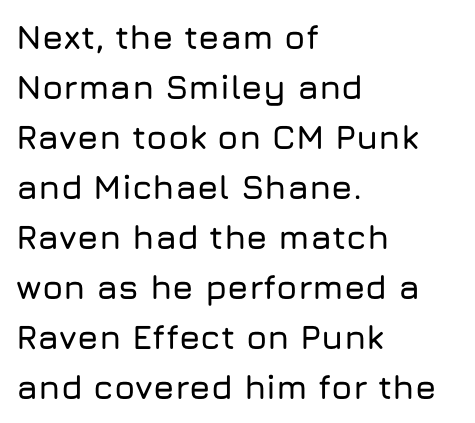
Lines of text with bare space underneath. One glance says typical: line gaps are just what's usual. Note the varied advance widths — an 'i' is clearly narrower than an 'm'. Style check: upright. The setting favours the left margin, as ordinary paragraphs usually do. Does extra space separate the letters? No, they use regular spacing.
